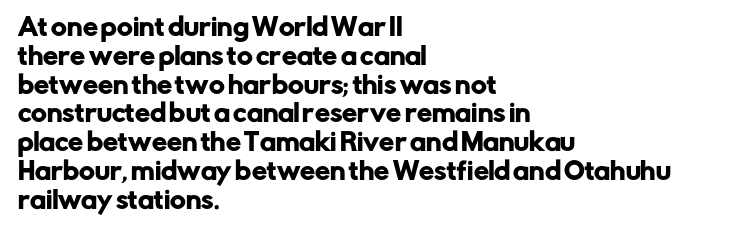
The image shows 24 px text type, upright; set left-aligned, line spacing 1.2x, normal letter spacing, not underlined.
